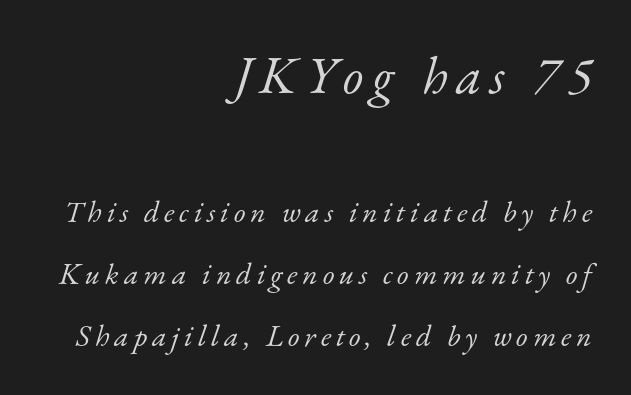
The image shows 53 px light serif type, italic (leaning right); set right-aligned, loose line spacing (2.07x), not underlined; the first (top) block is 1.77x larger; low stroke contrast and a small x-height.
